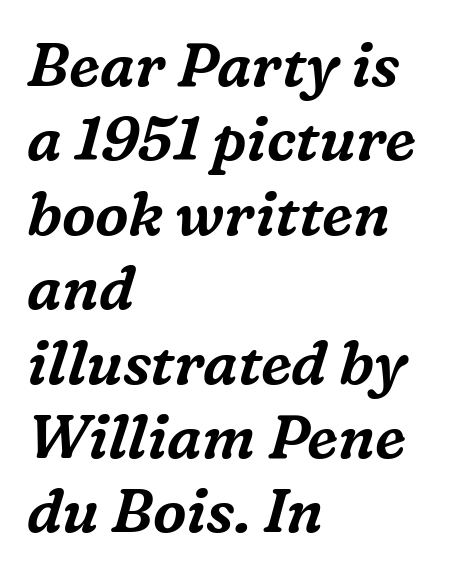
Q: Is the text italic (slanted)? A: Yes, it leans right by about 16 degrees.
Q: Is the typeface a serif or a sans-serif typeface? A: Serif.
Q: Is the text underlined? A: No.
Q: How is the paragraph aligned? A: Left-aligned.
Q: Is the spacing between letters normal or unusually wide? A: Normal.
Q: Width (condensed, normal, or wide)? A: Normal.
Q: Stroke contrast? A: Medium.
Q: x-height? A: Medium.
Q: Monospaced? A: No.
